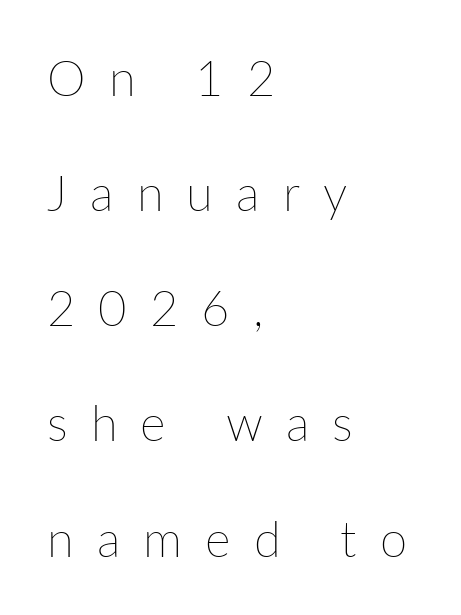
The image shows 49 px thin type, upright; set left-aligned, loose line spacing (2.35x), unusually wide letter spacing (+0.47 em), not underlined; low stroke contrast and a medium x-height.
